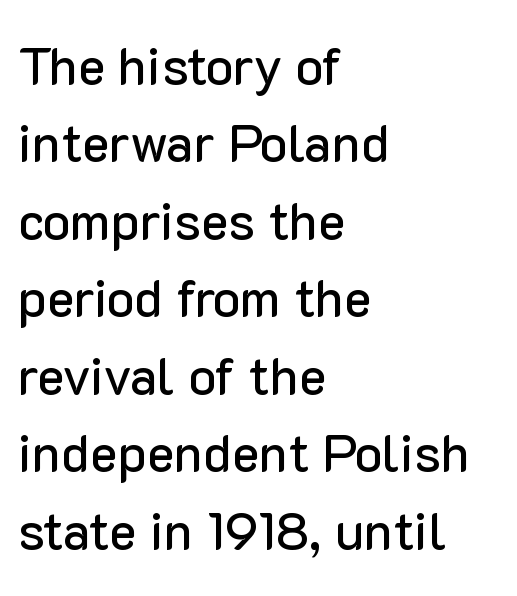
The image shows 52 px sans-serif type, upright; set left-aligned, normal line spacing (1.49x), normal letter spacing, not underlined; low stroke contrast and a medium x-height.
